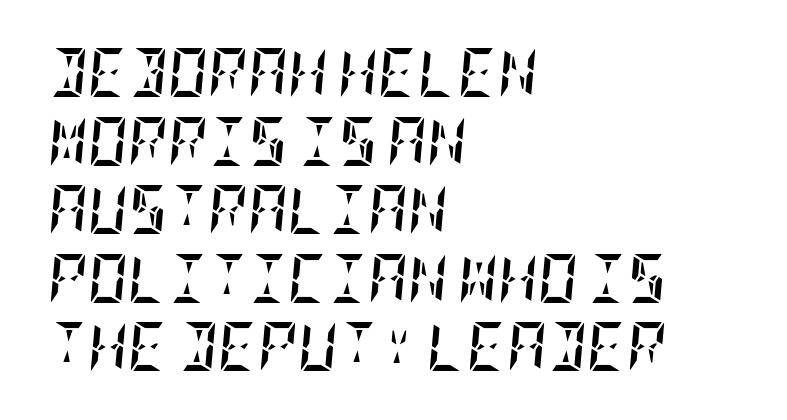
{"italic": "yes", "lean": "right", "slant_degrees": 5, "bold": "yes", "weight": "semibold", "width": "condensed", "stroke_contrast": "low", "x_height": "large", "underline": "no", "align": "left", "line_spacing": "normal", "line_spacing_ratio": 1.4, "letter_spacing": "normal", "letter_spacing_em": 0.0, "glyph_px": 49}
